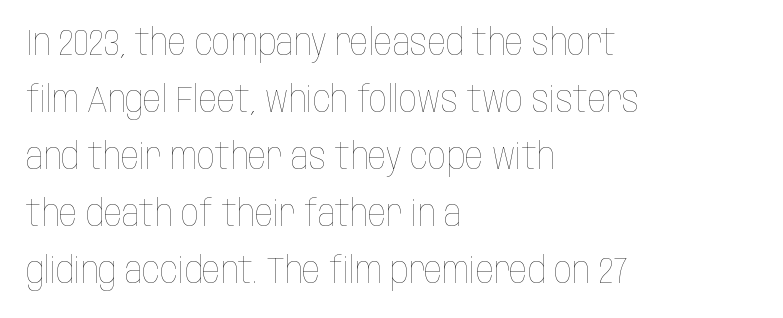
The image shows 36 px thin, condensed type, upright; set left-aligned, normal line spacing (1.58x), normal letter spacing, not underlined; low stroke contrast and a large x-height.
